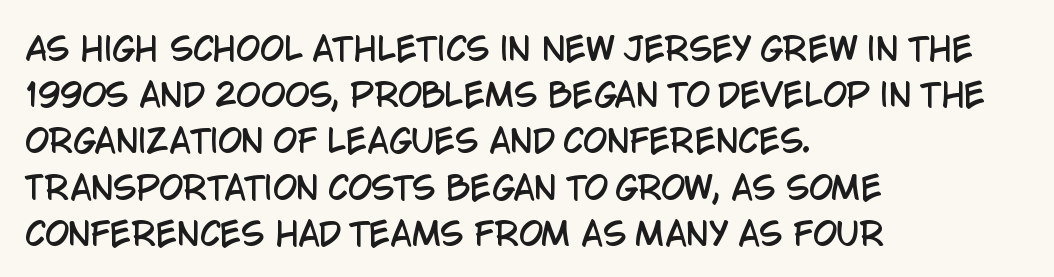
{"serif": "no", "italic": "no", "width": "condensed", "stroke_contrast": "low", "x_height": "large", "monospaced": "no", "underline": "no", "align": "left", "line_spacing": "normal", "line_spacing_ratio": 1.49, "letter_spacing": "normal", "letter_spacing_em": 0.0, "glyph_px": 31}
